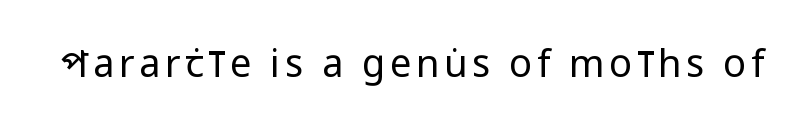
{"serif": "no", "italic": "no", "bold": "no", "weight": "regular", "width": "condensed", "stroke_contrast": "low", "x_height": "large", "monospaced": "no", "underline": "no", "glyph_px": 38}
